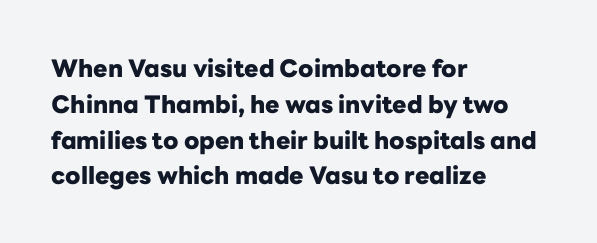
The image shows 24 px bold type, upright; set left-aligned, normal line spacing (1.49x), normal letter spacing, not underlined.
